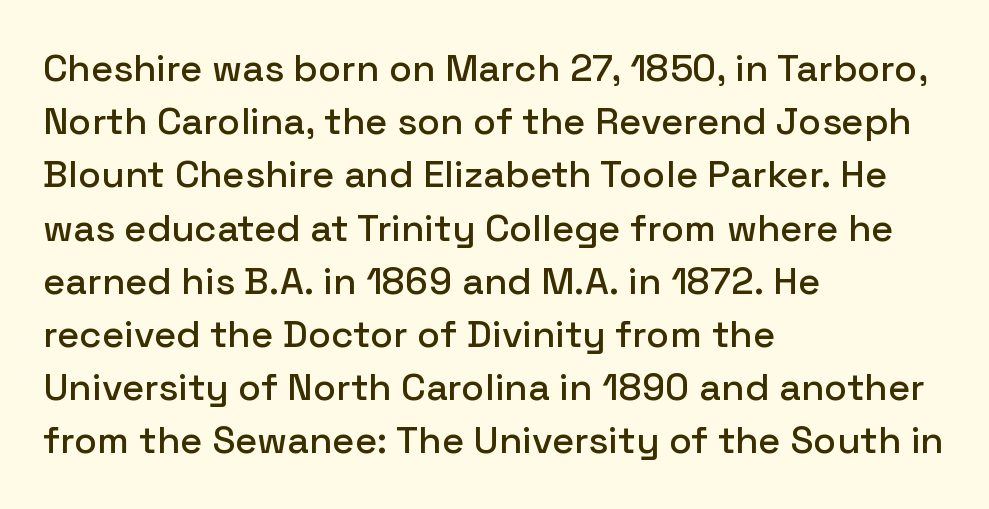
Q: Is the text italic (slanted)? A: No, it is upright.
Q: Is the typeface a serif or a sans-serif typeface? A: Sans-serif.
Q: Is the text underlined? A: No.
Q: How is the paragraph aligned? A: Left-aligned.
Q: Is the spacing between letters normal or unusually wide? A: Normal.
Q: Is the spacing between lines tight, normal or loose? A: Normal.
Q: Width (condensed, normal, or wide)? A: Normal.
Q: Stroke contrast? A: Low.
Q: x-height? A: Medium.
Q: Monospaced? A: No.
